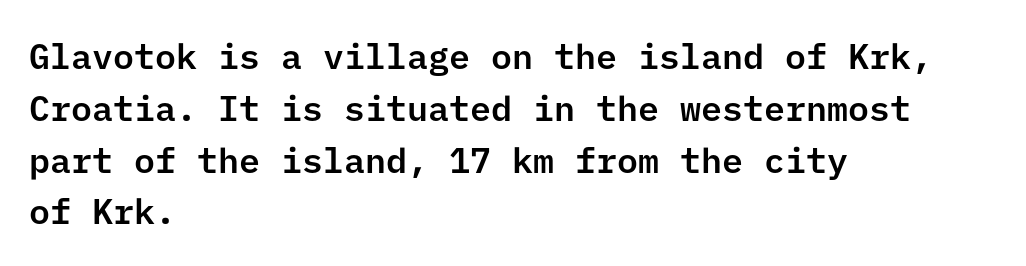
The image shows 35 px sans-serif type, upright; set left-aligned, normal line spacing (1.48x), normal letter spacing, not underlined; low stroke contrast and a medium x-height.
